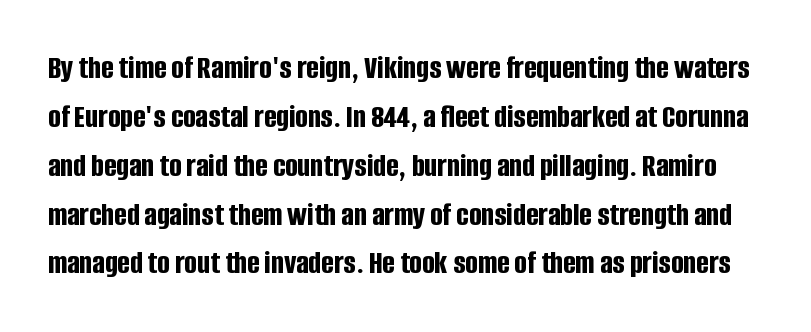
The image shows 33 px bold, condensed sans-serif type, upright; set normal line spacing (1.48x), normal letter spacing, not underlined; low stroke contrast and a large x-height.
